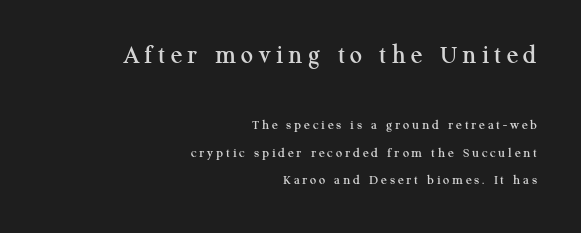
The image shows 27 px text type, upright; set right-aligned, loose line spacing (1.98x), unusually wide letter spacing (+0.2 em), not underlined; the first (top) block is 1.93x larger.
